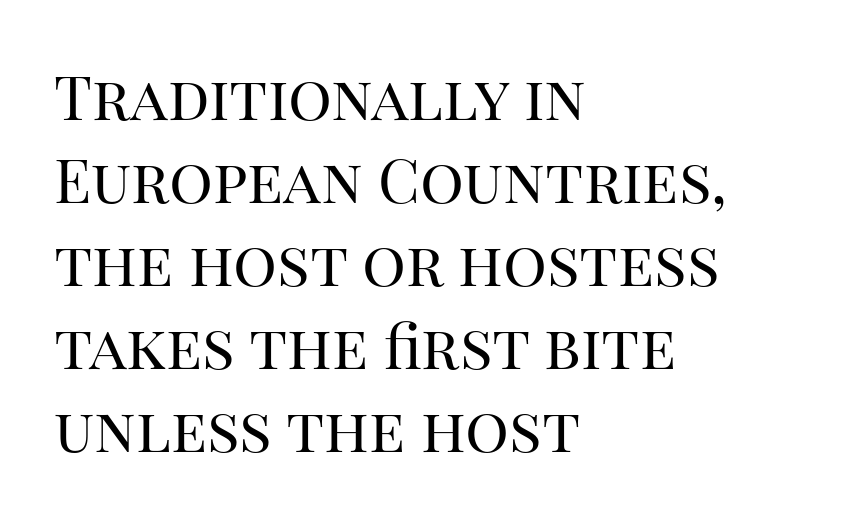
Q: Is the text bold? A: No.
Q: Is the text italic (slanted)? A: No, it is upright.
Q: Is the typeface a serif or a sans-serif typeface? A: Serif.
Q: Is the text underlined? A: No.
Q: How is the paragraph aligned? A: Left-aligned.
Q: Is the spacing between letters normal or unusually wide? A: Normal.
Q: Is the spacing between lines tight, normal or loose? A: Normal.
Q: Width (condensed, normal, or wide)? A: Normal.
Q: Stroke contrast? A: High.
Q: x-height? A: Large.
Q: Monospaced? A: No.
